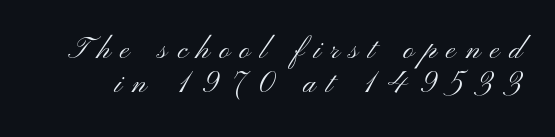
The typesetting does not lean heavy: it is not bold. Any mark beneath the type? The region is blank. Each word looks stretched out because of the extra space between its letters. No feet cap the strokes, marking this as sans-serif type.
